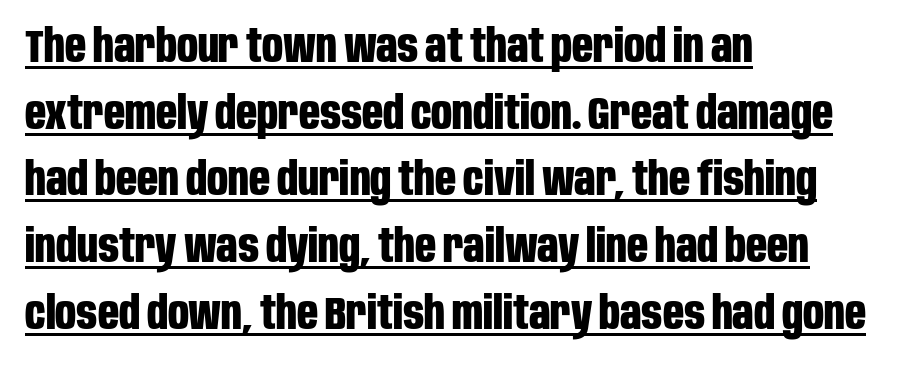
The image shows 46 px bold, condensed sans-serif type, upright; set left-aligned, normal line spacing (1.45x), normal letter spacing, underlined; low stroke contrast and a large x-height.
